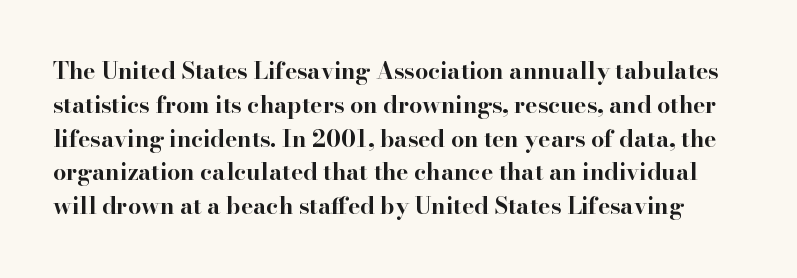
{"italic": "no", "bold": "yes", "underline": "no", "line_spacing": "normal", "line_spacing_ratio": 1.47, "letter_spacing": "normal", "letter_spacing_em": 0.0, "glyph_px": 23}
